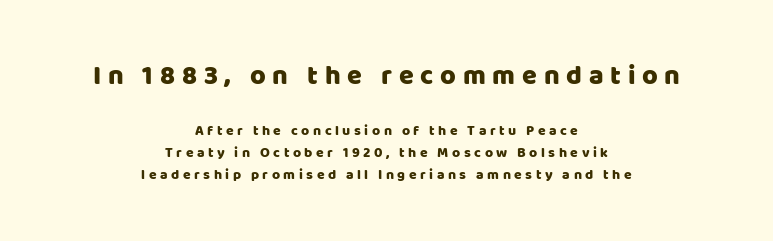
You get the large type first, then a drop to smaller type. Leading matches the norm, producing a regular column. The tracking jumps out immediately: characters are airy and widely separated. The area under the type is left untouched.
